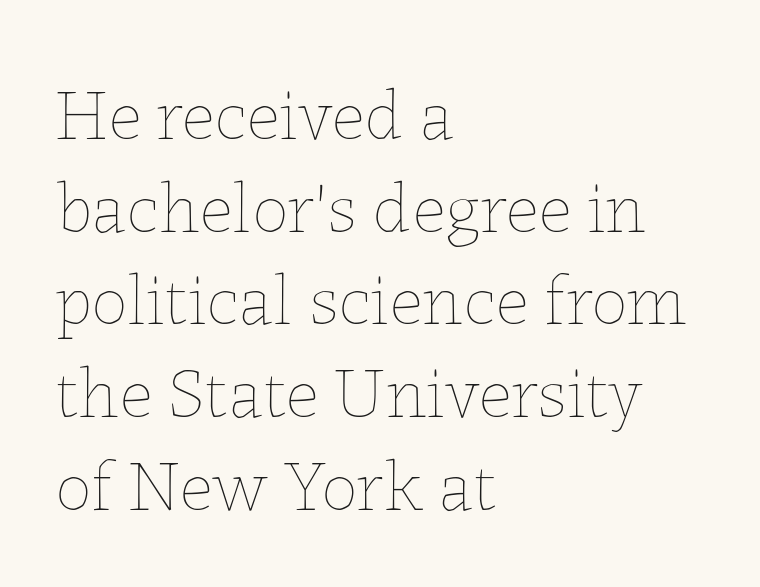
Q: Is the text bold? A: No.
Q: Is the text italic (slanted)? A: No, it is upright.
Q: Is the text underlined? A: No.
Q: How is the paragraph aligned? A: Left-aligned.
Q: Is the spacing between letters normal or unusually wide? A: Normal.
Q: Is the spacing between lines tight, normal or loose? A: Normal.
Q: Width (condensed, normal, or wide)? A: Normal.
Q: Stroke contrast? A: Low.
Q: x-height? A: Medium.
Q: Monospaced? A: No.
